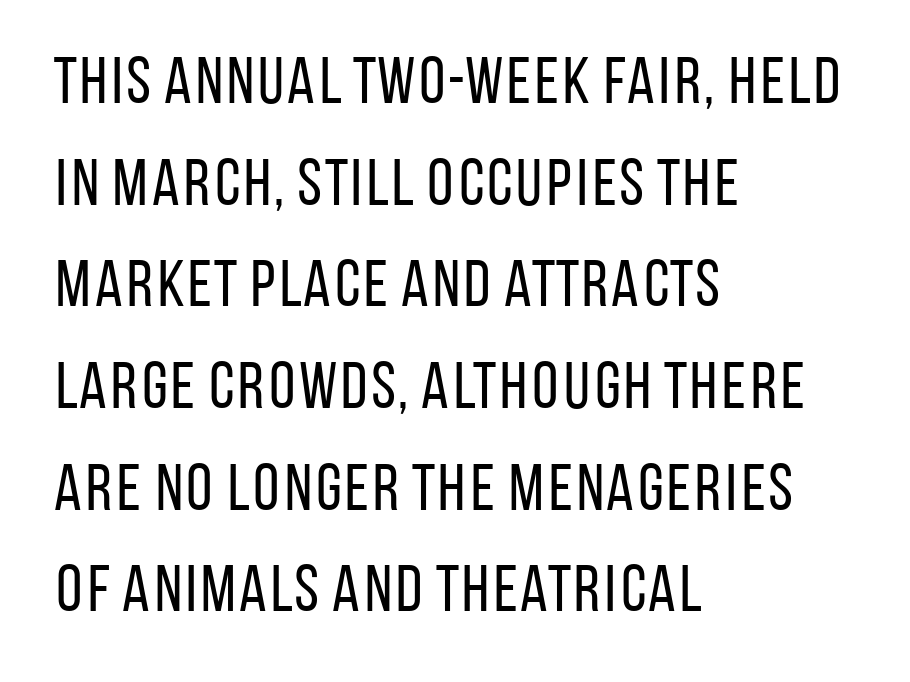
The image shows 66 px regular-weight, condensed sans-serif type, upright; set left-aligned, normal line spacing (1.54x), normal letter spacing, not underlined; low stroke contrast and a large x-height.
